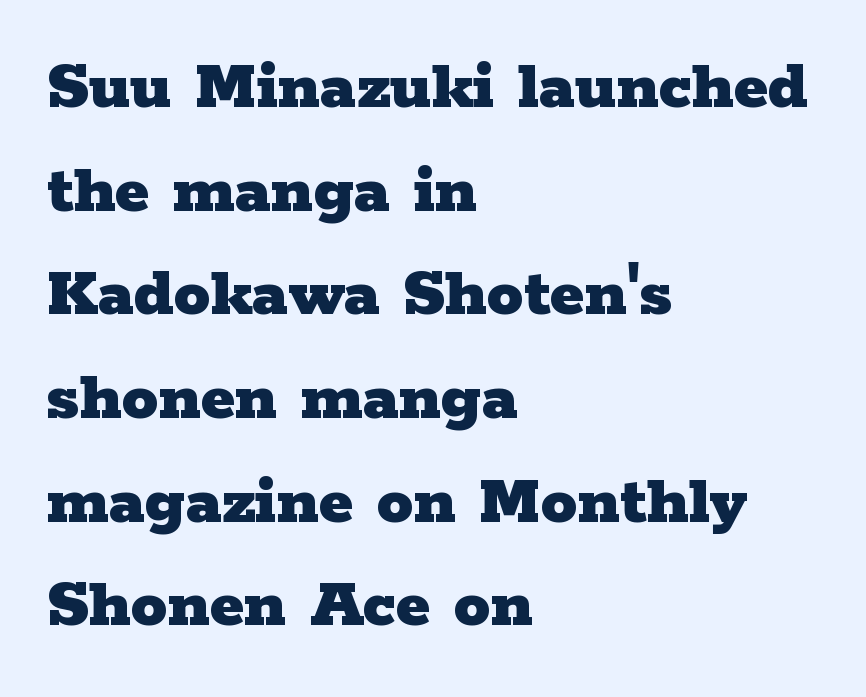
Q: Is the text bold? A: Yes.
Q: Is the text italic (slanted)? A: No, it is upright.
Q: Is the typeface a serif or a sans-serif typeface? A: Serif.
Q: Is the text underlined? A: No.
Q: How is the paragraph aligned? A: Left-aligned.
Q: Is the spacing between letters normal or unusually wide? A: Normal.
Q: Is the spacing between lines tight, normal or loose? A: Normal.
Q: Width (condensed, normal, or wide)? A: Wide.
Q: Stroke contrast? A: Low.
Q: x-height? A: Medium.
Q: Monospaced? A: No.
